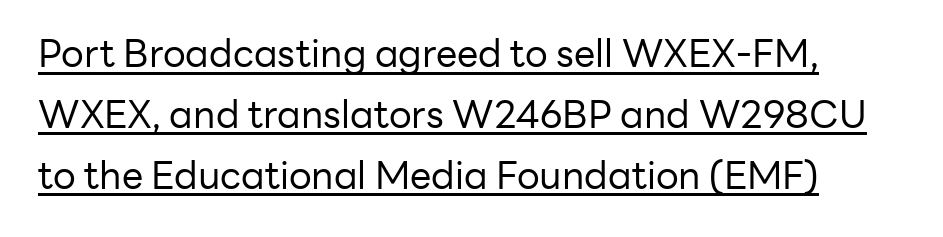
The typesetter has applied underlining to the passage shown. Stem width sits at or under what a default text font uses. Looks like regular typesetting: each glyph gets only the width it needs. The line-height multiplier appears to be the usual default.
